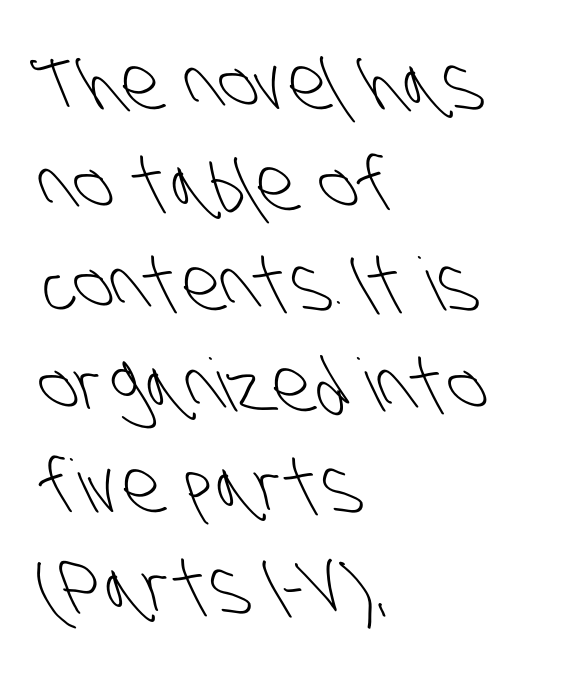
I'd call this a sans setting — the letters go barefoot. The face looks like a standard text weight, possibly lighter. The lines are quadded left. Horizontal bands of white between lines are of average thickness.
